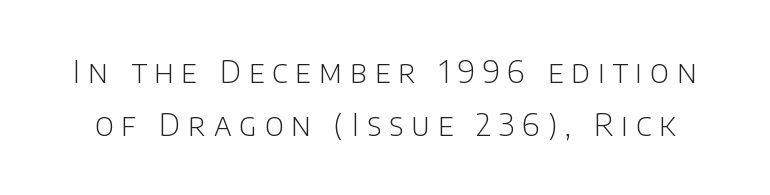
The image shows 31 px light sans-serif type, upright; set line spacing 1.71x, unusually wide letter spacing (+0.25 em), not underlined; low stroke contrast and a large x-height.
